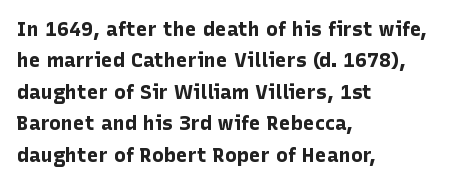
{"italic": "no", "bold": "yes", "underline": "no", "align": "left", "line_spacing": "normal", "line_spacing_ratio": 1.57, "letter_spacing": "normal", "letter_spacing_em": 0.0, "glyph_px": 20}
